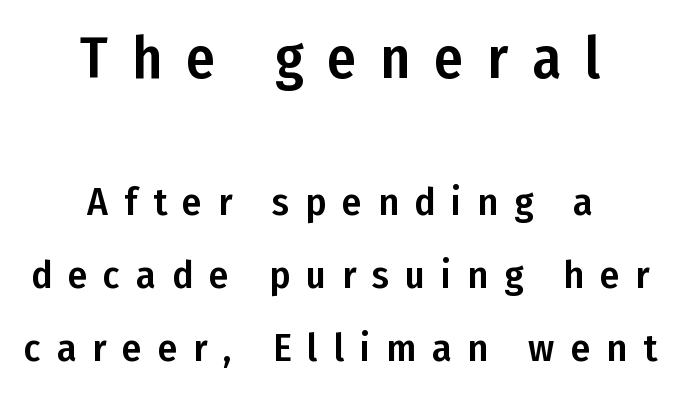
Horizontal alignment here is central, giving a formal, balanced look. Has an underline been added? It has not. Varying glyph widths throughout — classic text-font behaviour. Note: no serifs on the glyphs. Note: larger setting up top, smaller setting below.
